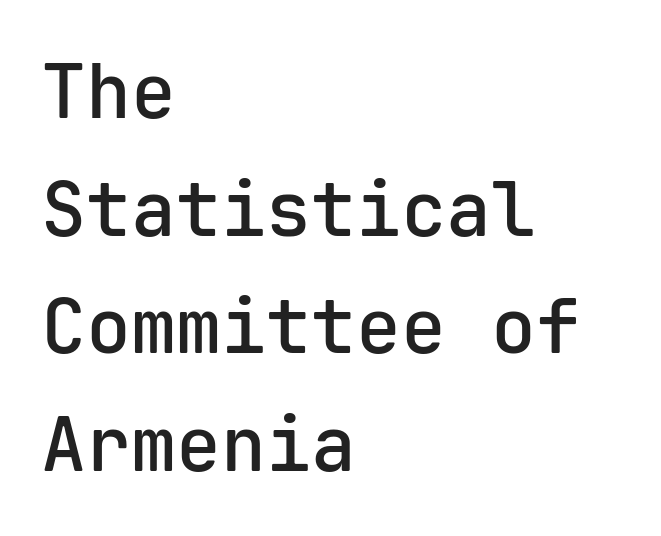
The image shows 75 px semibold sans-serif type, upright, monospaced; set left-aligned, normal line spacing (1.57x), normal letter spacing, not underlined; low stroke contrast and a medium x-height.
